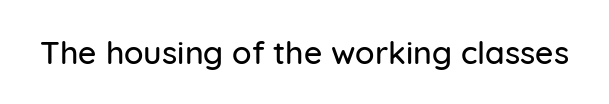
The image shows 32 px sans-serif type, upright; set normal letter spacing, not underlined; low stroke contrast and a medium x-height.
